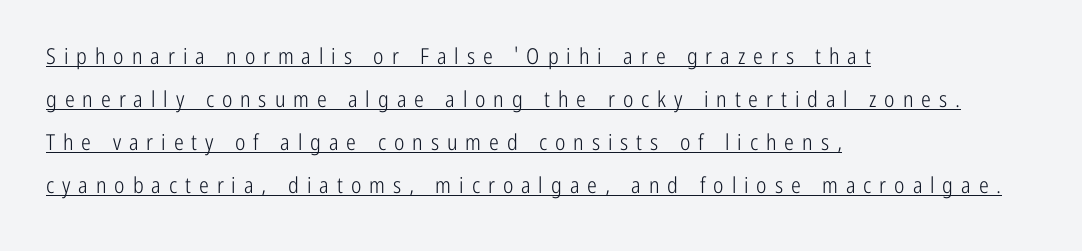
Q: Is the text bold? A: No.
Q: Is the text italic (slanted)? A: No, it is upright.
Q: Is the text underlined? A: Yes.
Q: How is the paragraph aligned? A: Left-aligned.
Q: Is the spacing between letters normal or unusually wide? A: Unusually wide.
Q: Is the spacing between lines tight, normal or loose? A: Loose.
